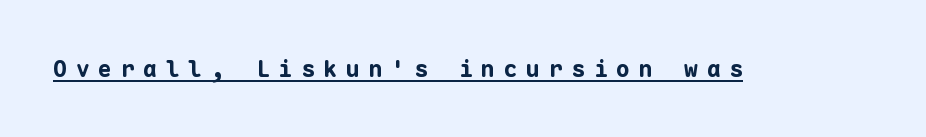
{"italic": "no", "bold": "yes", "underline": "yes", "letter_spacing": "wide", "letter_spacing_em": 0.38, "glyph_px": 23}
